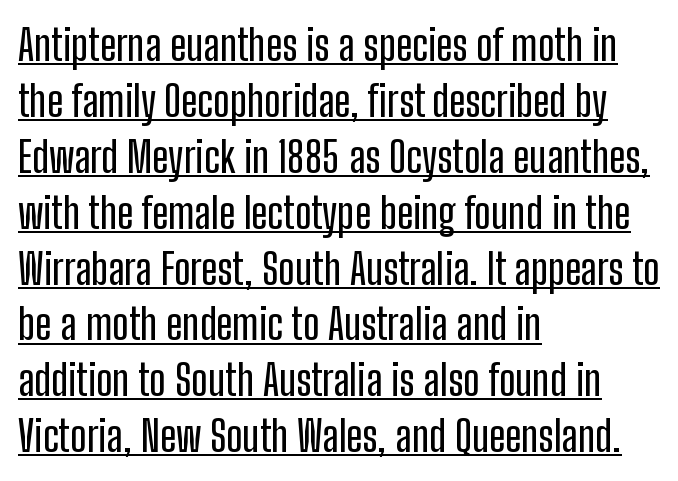
{"serif": "no", "italic": "no", "width": "condensed", "stroke_contrast": "low", "x_height": "medium", "monospaced": "no", "underline": "yes", "align": "left", "line_spacing": "normal", "line_spacing_ratio": 1.3, "letter_spacing": "normal", "letter_spacing_em": 0.0, "glyph_px": 43}
